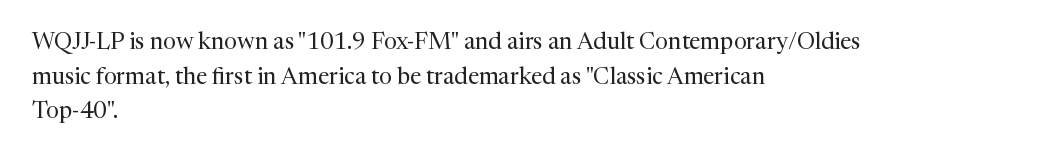
{"italic": "no", "bold": "no", "underline": "no", "align": "left", "line_spacing": "normal", "line_spacing_ratio": 1.51, "letter_spacing": "normal", "letter_spacing_em": 0.0, "glyph_px": 23}
